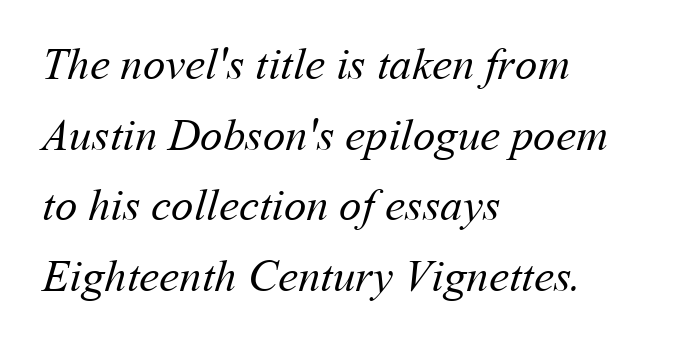
Q: Is the text bold? A: No.
Q: Is the text underlined? A: No.
Q: How is the paragraph aligned? A: Left-aligned.
Q: Is the spacing between letters normal or unusually wide? A: Normal.
Q: Is the spacing between lines tight, normal or loose? A: Normal.
Q: Width (condensed, normal, or wide)? A: Normal.
Q: Stroke contrast? A: Medium.
Q: x-height? A: Medium.
Q: Monospaced? A: No.
